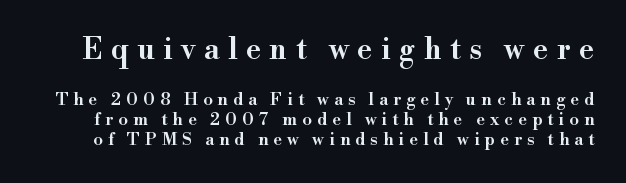
{"serif": "yes", "italic": "no", "bold": "semi", "weight": "semibold", "width": "normal", "stroke_contrast": "high", "x_height": "small", "monospaced": "no", "underline": "no", "line_spacing_ratio": 1.17, "letter_spacing": "wide", "letter_spacing_em": 0.3, "larger_block": "first", "size_ratio": 1.71, "glyph_px": 29}
